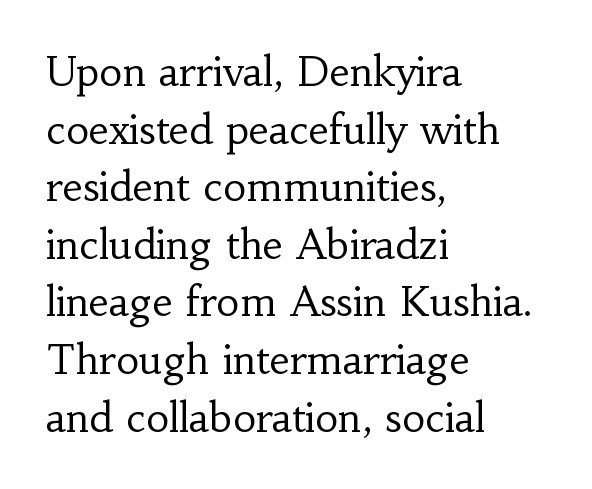
The image shows 40 px regular-weight serif type, upright; set left-aligned, normal line spacing (1.44x), normal letter spacing, not underlined; low stroke contrast and a small x-height.
